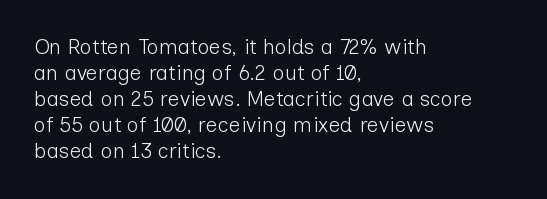
The typography opts for an upright posture over an oblique one. Unmarked baselines from the first word to the last. Students, note that the glyphs here touch the page at normal intervals. Which margin do the lines hug? The left one — the right edge is uneven. The typesetting does not lean heavy: it is not bold.
